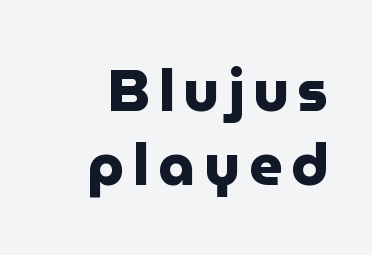
Proportional: the letters do not fall into vertical columns. Letterform terminals end flat and unadorned throughout the passage. Horizontal bands of white between lines are of average thickness. Type without underlining.
